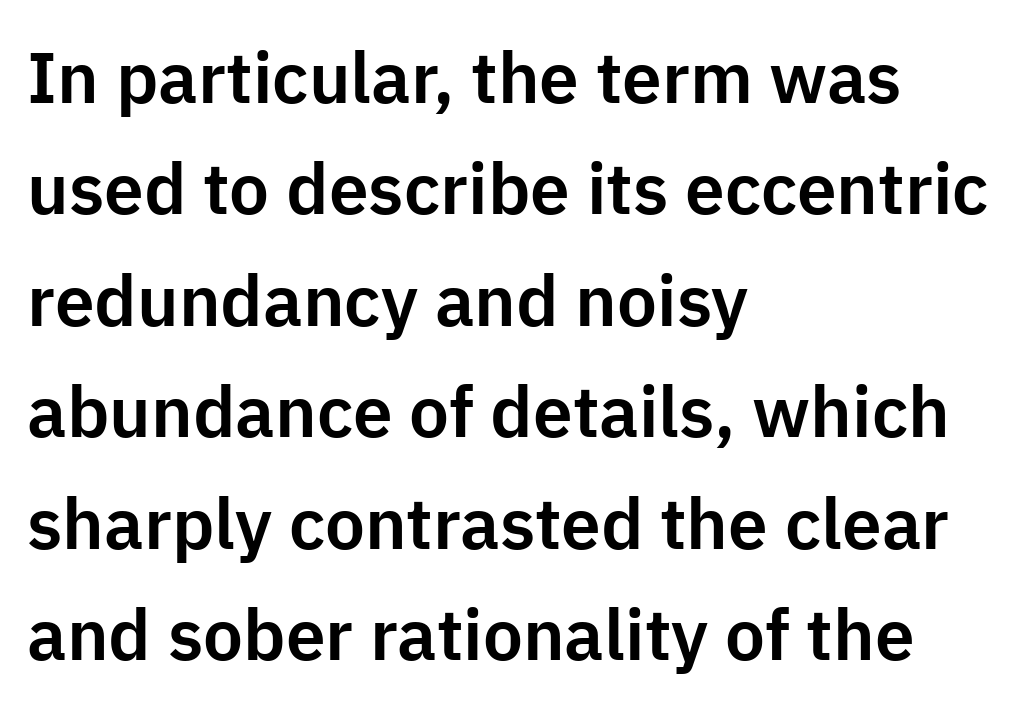
Normally led — the rows are evenly, conventionally spaced. The zone under the glyphs is completely vacant. The specimen reads as upright at a glance. Caption: standard tracking, unaltered. The passage is arranged the way most books set body copy — flush left. You can tell from the bare stems that sans-serif type was used.
